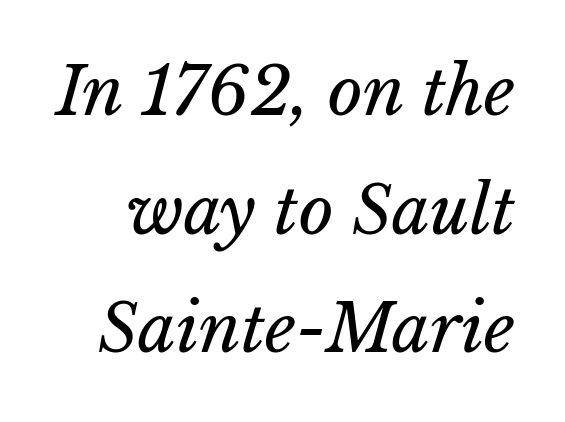
Notice how the stems are inclined rather than vertical — that's the hallmark of italics. Glance below the letters and you will spot only blank space. What stands out about the letter spacing? Nothing — it is the standard amount. Is this a heavy cut? Hardly; it is regular or lighter. Here the designer chose a conventional face with non-uniform glyph widths.
